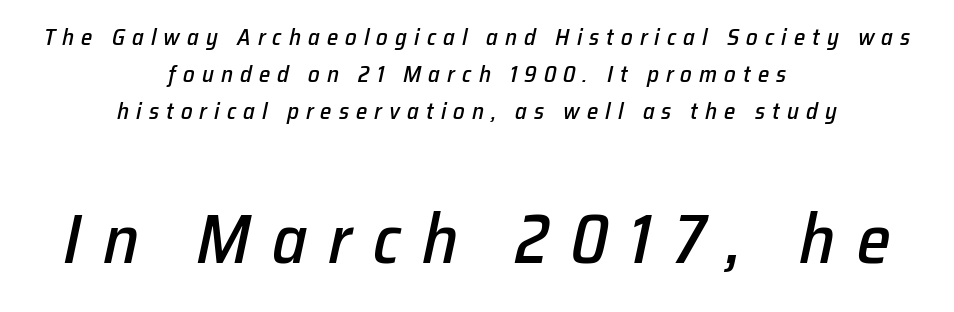
Q: Is the text italic (slanted)? A: Yes, it leans right by about 12 degrees.
Q: Is the text underlined? A: No.
Q: How is the paragraph aligned? A: Centered.
Q: Is the spacing between letters normal or unusually wide? A: Unusually wide.
Q: Is the spacing between lines tight, normal or loose? A: Normal.
Q: Which block of text is set in a larger size, the first (top) or the second (bottom)? A: The second (bottom) one.
Q: Width (condensed, normal, or wide)? A: Normal.
Q: Stroke contrast? A: Low.
Q: x-height? A: Medium.
Q: Monospaced? A: No.
